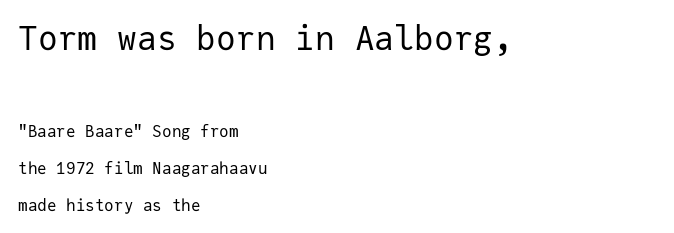
The image shows 33 px regular-weight sans-serif type, upright, monospaced; set left-aligned, loose line spacing (2.31x), normal letter spacing, not underlined; the first (top) block is 2.06x larger; low stroke contrast and a medium x-height.
